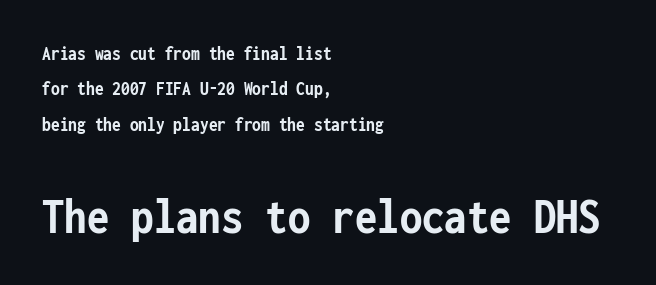
{"serif": "no", "italic": "no", "bold": "yes", "weight": "semibold", "width": "condensed", "stroke_contrast": "low", "x_height": "medium", "monospaced": "yes", "underline": "no", "align": "left", "line_spacing_ratio": 1.77, "letter_spacing": "normal", "letter_spacing_em": 0.0, "larger_block": "second", "size_ratio": 2.55, "glyph_px": 51}
